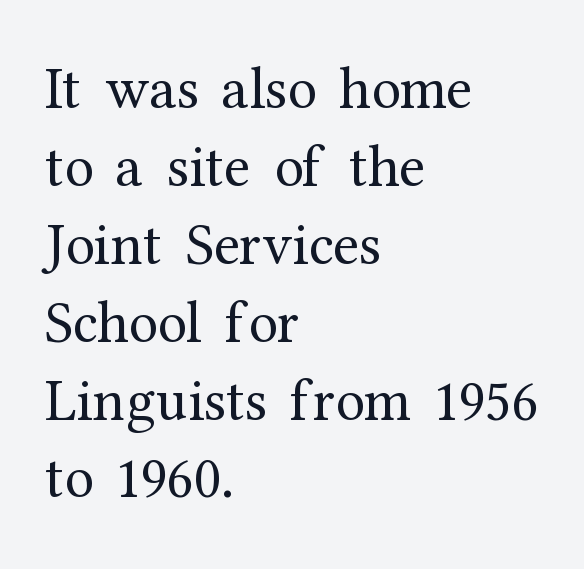
{"serif": "yes", "italic": "no", "bold": "no", "weight": "regular", "width": "normal", "stroke_contrast": "medium", "x_height": "medium", "monospaced": "no", "underline": "no", "align": "left", "line_spacing": "normal", "line_spacing_ratio": 1.32, "letter_spacing": "normal", "letter_spacing_em": 0.0, "glyph_px": 59}
